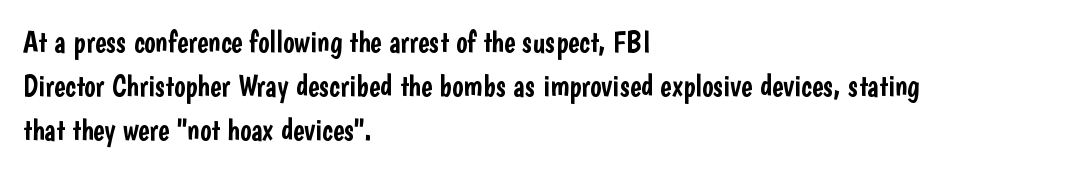
The image shows 30 px condensed sans-serif type, upright; set left-aligned, normal line spacing (1.46x), normal letter spacing, not underlined; low stroke contrast and a medium x-height.
